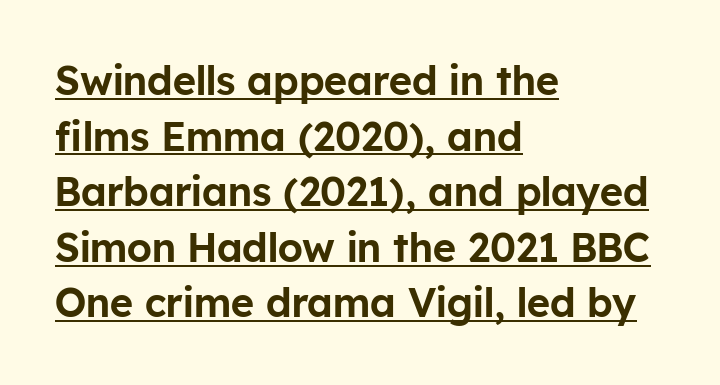
{"serif": "no", "italic": "no", "width": "normal", "stroke_contrast": "low", "x_height": "medium", "monospaced": "no", "underline": "yes", "align": "left", "line_spacing": "normal", "line_spacing_ratio": 1.39, "letter_spacing": "normal", "letter_spacing_em": 0.0, "glyph_px": 40}
